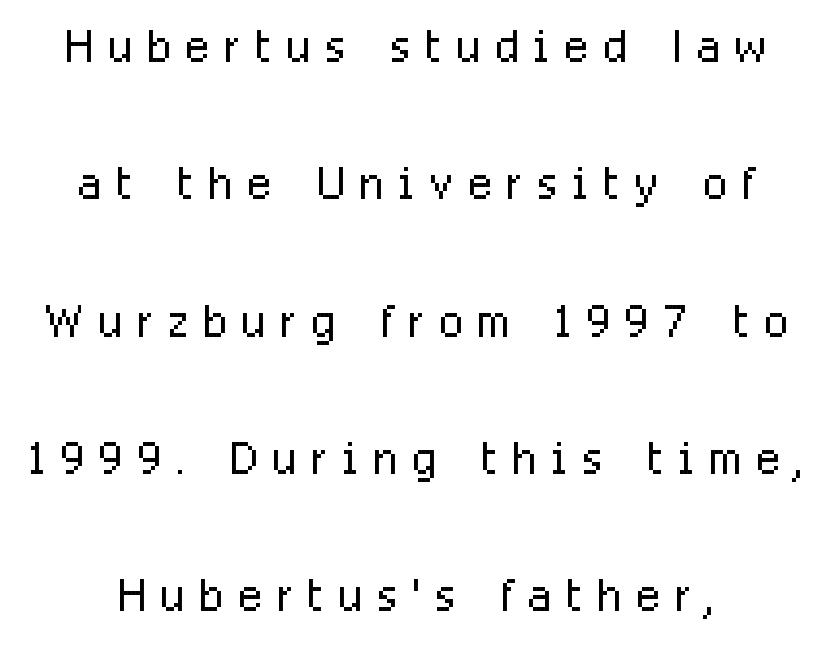
The passage shown is not underscored anywhere. The passage shown is typed in a proportional face where columns would drift. The typeface has the unassuming heft of standard copy or less. Is the letter spacing exaggerated? Yes — the characters are pushed far apart. Look at the bottom of the vertical strokes: they stop flat, with no serifs. This block would shrink considerably if given ordinary leading; it's expanded now.
